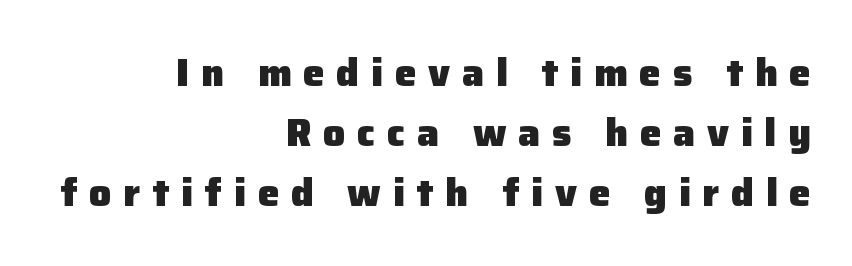
Typographic density is high because the face is bold. Quick note: interline space is typical. A sans-serif font was chosen for this passage. The rendering uses natural spacing where letterforms have individual widths. What stands out about the letter spacing? Its width — letters are far apart.
